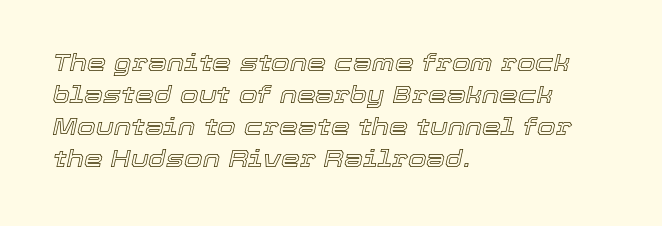
The image shows 24 px text type, italic (leaning right); set left-aligned, normal line spacing (1.34x), normal letter spacing, not underlined.
